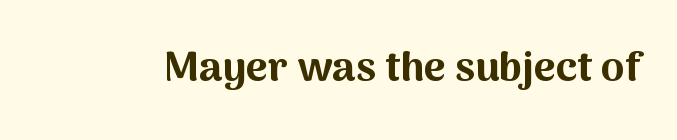
The image shows 42 px bold sans-serif type, upright; set normal letter spacing, not underlined; medium stroke contrast and a medium x-height.
